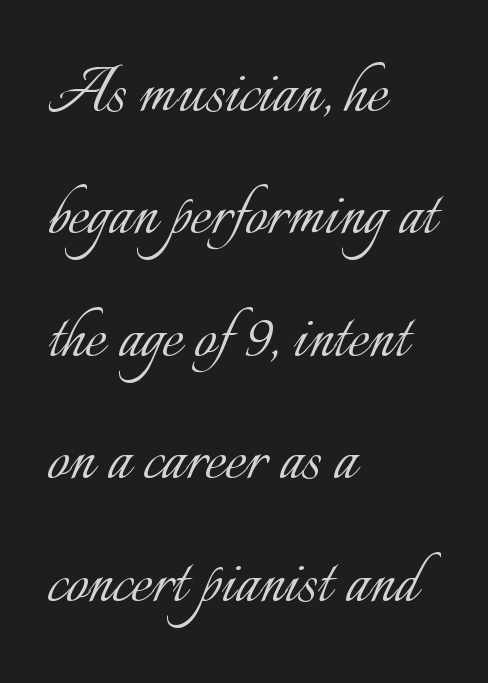
Each letter keeps its own natural width here, so spacing adapts to shape. The paragraph has a hard left edge and a soft right edge. The horizontal fit of the characters is conventional and even. Each new line begins a customary step beneath the previous one. Summary of weight: not heavy and not bold. Words float on clear page, feet unadorned.
